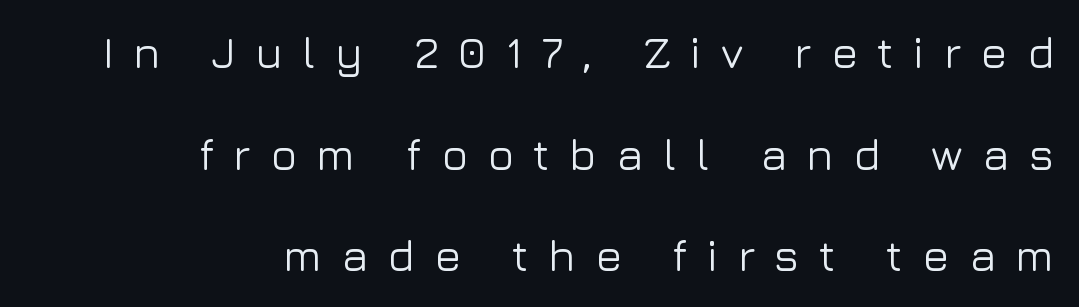
Vertical strokes here are truly vertical. The text was rendered using a sans face with plain stroke endings. The paragraph has a hard right edge and a soft left edge. Successive baselines arrive slowly, with a big drop between each. Proportional: the letters do not fall into vertical columns.
